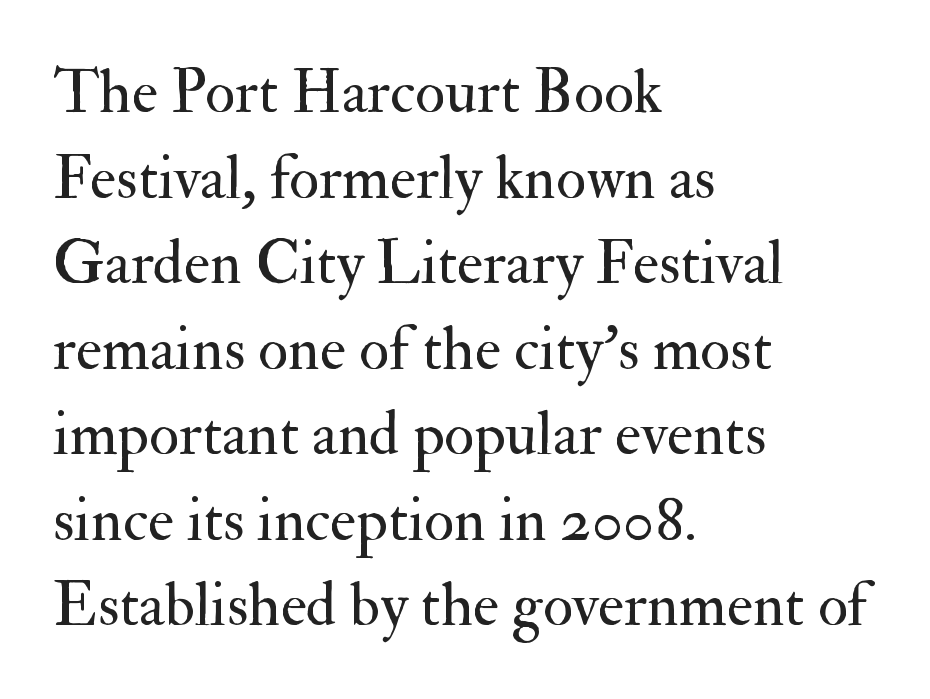
{"serif": "yes", "italic": "no", "bold": "no", "weight": "regular", "width": "normal", "stroke_contrast": "medium", "x_height": "small", "monospaced": "no", "underline": "no", "align": "left", "line_spacing": "normal", "line_spacing_ratio": 1.38, "letter_spacing": "normal", "letter_spacing_em": 0.0, "glyph_px": 62}
